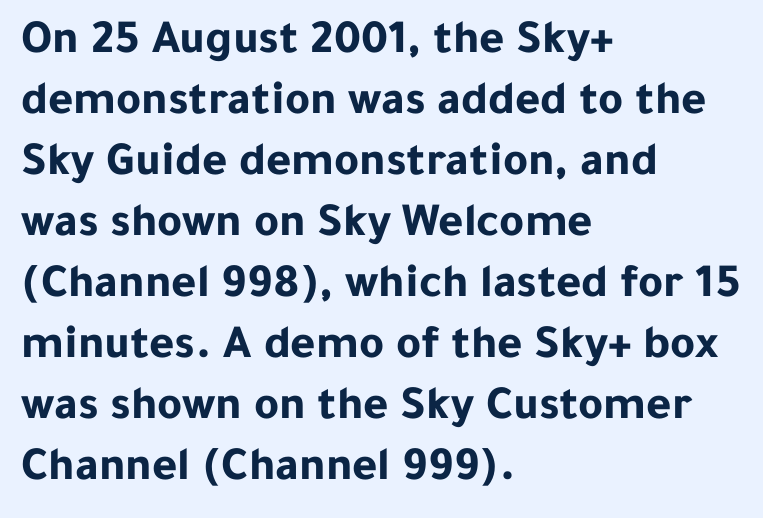
The image shows 48 px bold sans-serif type, upright; set left-aligned, normal line spacing (1.27x), normal letter spacing, not underlined; low stroke contrast and a medium x-height.
